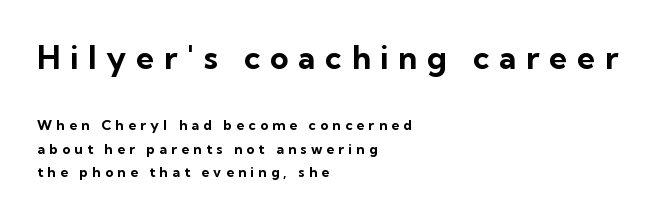
The passage shown is emphatically bold. The font family rendered here belongs to the sans-serif group. Just letters on the line, the space beneath them empty. The vertical gap from one line to the next is medium. Spacing between characters has been opened up far beyond the box default.
